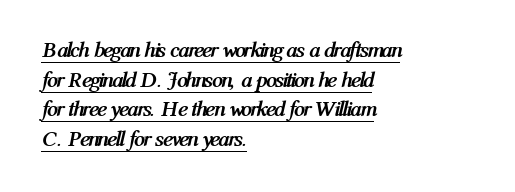
{"italic": "yes", "lean": "right", "slant_degrees": 12, "bold": "yes", "underline": "yes", "align": "left", "line_spacing": "normal", "line_spacing_ratio": 1.35, "letter_spacing": "normal", "letter_spacing_em": 0.0, "glyph_px": 22}
